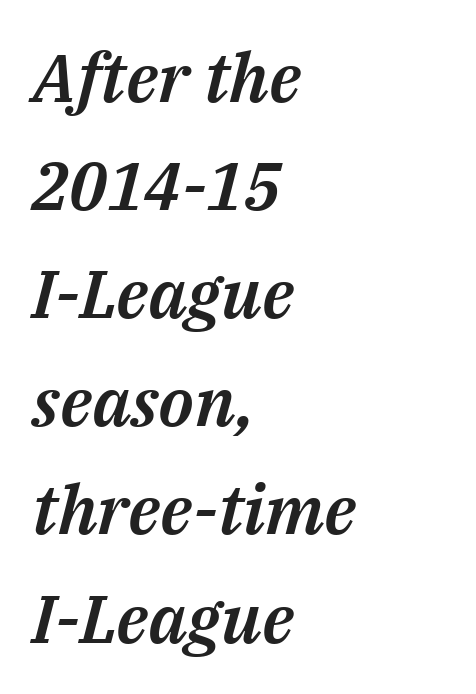
Q: Is the text italic (slanted)? A: Yes, it leans right by about 14 degrees.
Q: Is the text underlined? A: No.
Q: How is the paragraph aligned? A: Left-aligned.
Q: Is the spacing between letters normal or unusually wide? A: Normal.
Q: Is the spacing between lines tight, normal or loose? A: Normal.
Q: Width (condensed, normal, or wide)? A: Normal.
Q: Stroke contrast? A: Medium.
Q: x-height? A: Medium.
Q: Monospaced? A: No.
